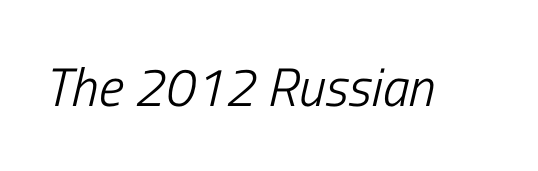
The image shows 54 px light, condensed type, italic (leaning right); set normal letter spacing, not underlined; low stroke contrast and a medium x-height.
